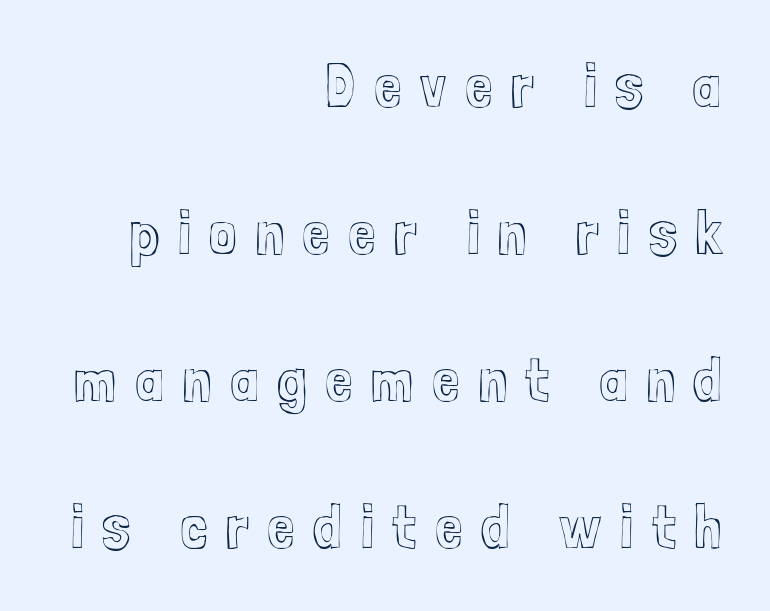
{"italic": "no", "width": "condensed", "x_height": "medium", "monospaced": "no", "underline": "no", "align": "right", "line_spacing": "loose", "line_spacing_ratio": 2.37, "letter_spacing": "wide", "letter_spacing_em": 0.3, "glyph_px": 62}
